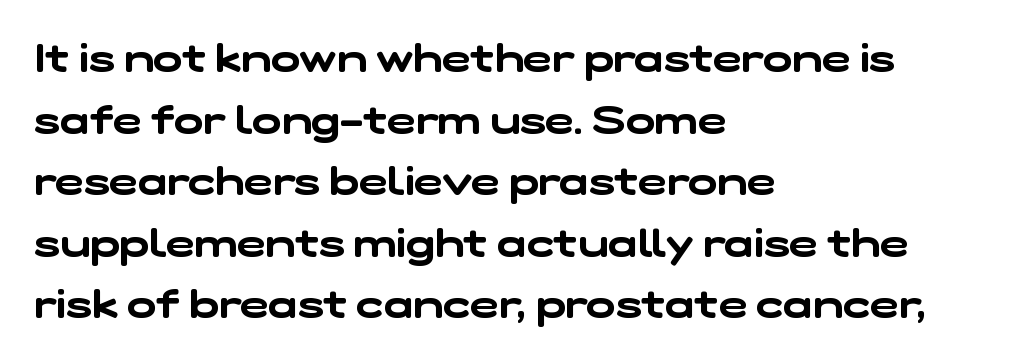
Q: Is the typeface a serif or a sans-serif typeface? A: Sans-serif.
Q: Is the text underlined? A: No.
Q: How is the paragraph aligned? A: Left-aligned.
Q: Is the spacing between letters normal or unusually wide? A: Normal.
Q: Is the spacing between lines tight, normal or loose? A: Normal.
Q: Width (condensed, normal, or wide)? A: Wide.
Q: Stroke contrast? A: Low.
Q: x-height? A: Medium.
Q: Monospaced? A: No.
